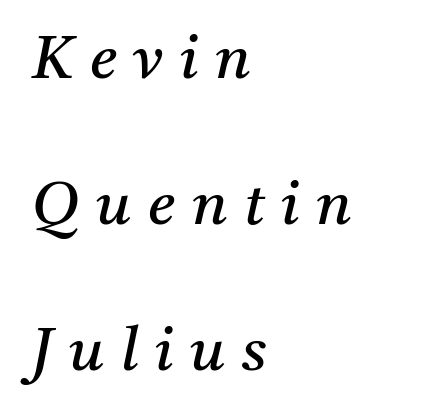
{"serif": "yes", "italic": "yes", "lean": "right", "slant_degrees": 11, "bold": "no", "weight": "regular", "width": "normal", "stroke_contrast": "medium", "x_height": "medium", "monospaced": "no", "underline": "no", "align": "left", "line_spacing": "loose", "line_spacing_ratio": 2.43, "letter_spacing": "wide", "letter_spacing_em": 0.28, "glyph_px": 60}
